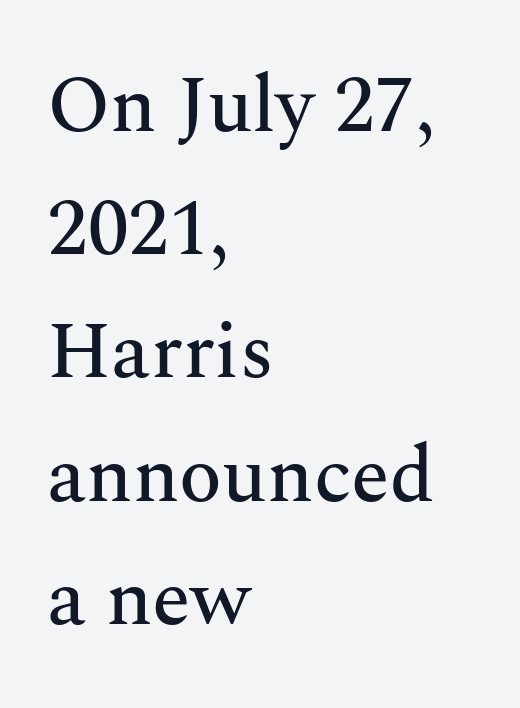
Q: Is the text italic (slanted)? A: No, it is upright.
Q: Is the typeface a serif or a sans-serif typeface? A: Serif.
Q: Is the text underlined? A: No.
Q: How is the paragraph aligned? A: Left-aligned.
Q: Is the spacing between letters normal or unusually wide? A: Normal.
Q: Is the spacing between lines tight, normal or loose? A: Normal.
Q: Width (condensed, normal, or wide)? A: Normal.
Q: Stroke contrast? A: Medium.
Q: x-height? A: Medium.
Q: Monospaced? A: No.
